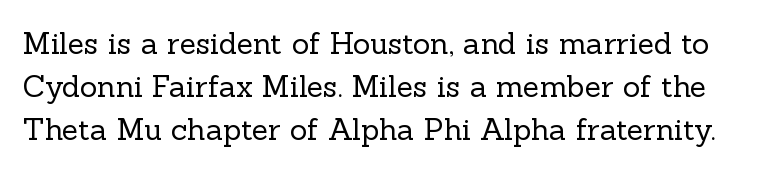
{"serif": "yes", "italic": "no", "bold": "no", "weight": "regular", "width": "normal", "x_height": "medium", "monospaced": "no", "underline": "no", "line_spacing": "normal", "line_spacing_ratio": 1.43, "letter_spacing": "normal", "letter_spacing_em": 0.0, "glyph_px": 30}
